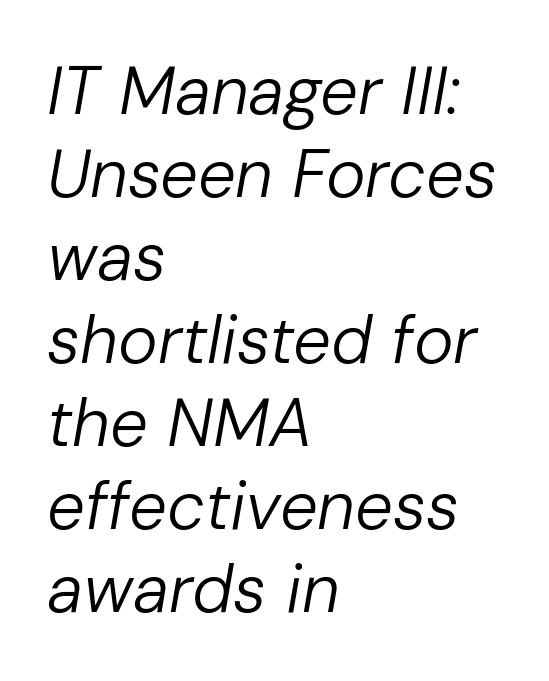
{"italic": "yes", "lean": "right", "slant_degrees": 10, "bold": "no", "weight": "regular", "width": "normal", "stroke_contrast": "low", "x_height": "medium", "monospaced": "no", "underline": "no", "align": "left", "line_spacing_ratio": 1.24, "letter_spacing": "normal", "letter_spacing_em": 0.0, "glyph_px": 67}
